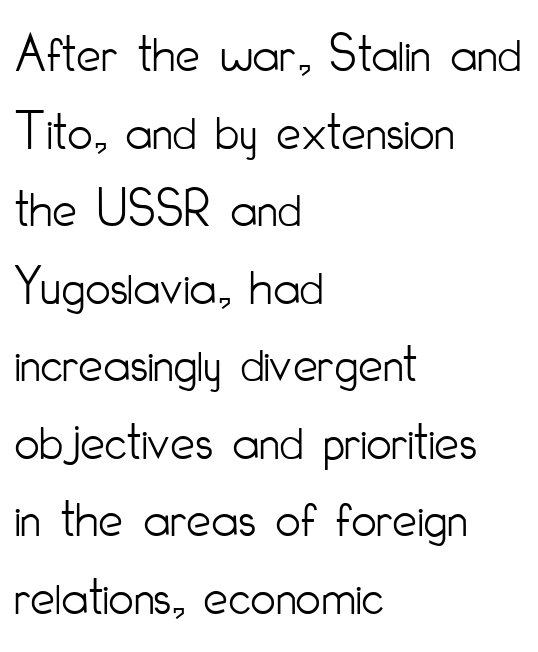
Q: Is the text bold? A: No.
Q: Is the text italic (slanted)? A: No, it is upright.
Q: Is the typeface a serif or a sans-serif typeface? A: Sans-serif.
Q: Is the text underlined? A: No.
Q: How is the paragraph aligned? A: Left-aligned.
Q: Is the spacing between letters normal or unusually wide? A: Normal.
Q: Is the spacing between lines tight, normal or loose? A: Normal.
Q: Width (condensed, normal, or wide)? A: Condensed.
Q: Stroke contrast? A: Low.
Q: x-height? A: Small.
Q: Monospaced? A: No.
